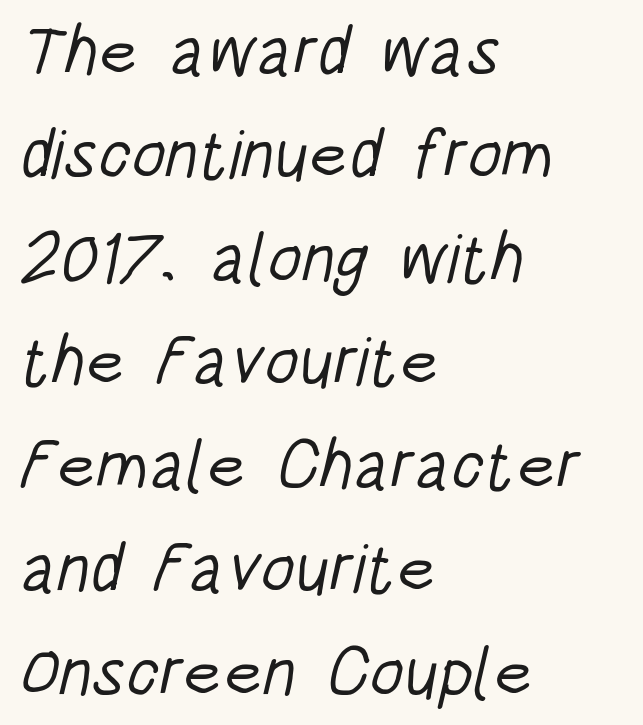
{"serif": "no", "bold": "no", "weight": "light", "width": "condensed", "stroke_contrast": "low", "x_height": "large", "monospaced": "no", "underline": "no", "align": "left", "line_spacing": "normal", "line_spacing_ratio": 1.5, "letter_spacing": "normal", "letter_spacing_em": 0.0, "glyph_px": 69}
